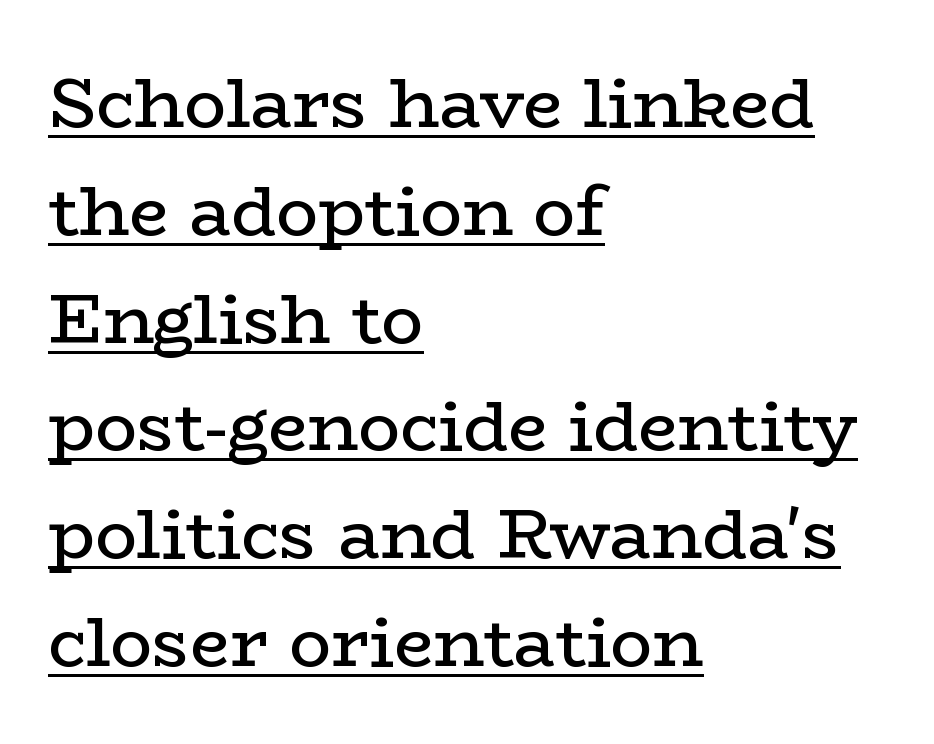
{"serif": "yes", "italic": "no", "bold": "no", "weight": "regular", "width": "wide", "stroke_contrast": "low", "x_height": "medium", "monospaced": "no", "underline": "yes", "align": "left", "line_spacing": "normal", "line_spacing_ratio": 1.54, "letter_spacing": "normal", "letter_spacing_em": 0.0, "glyph_px": 70}
